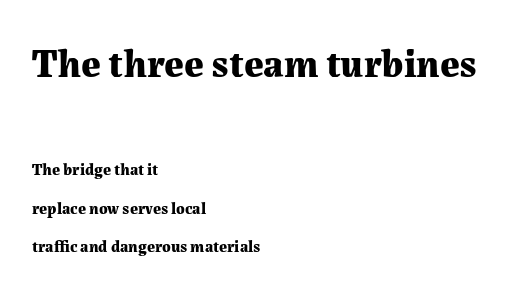
The image shows 39 px bold serif type, upright; set left-aligned, loose line spacing (2.39x), normal letter spacing, not underlined; the first (top) block is 2.44x larger; medium stroke contrast and a medium x-height.
